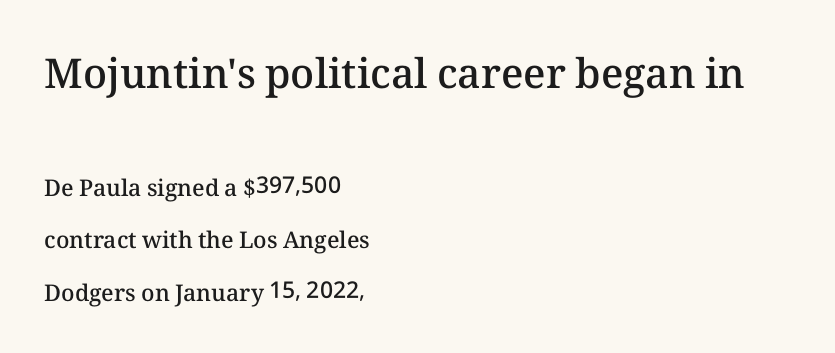
Top chunk: large. Bottom chunk: small. Casual observation: everything's shoved over to the left. This sample uses plain, unmodified letter spacing. The area under the type is left untouched. Is there much room between lines? Yes — plenty of vertical air separates them. You could not count columns in this text — the font is proportionally spaced.
